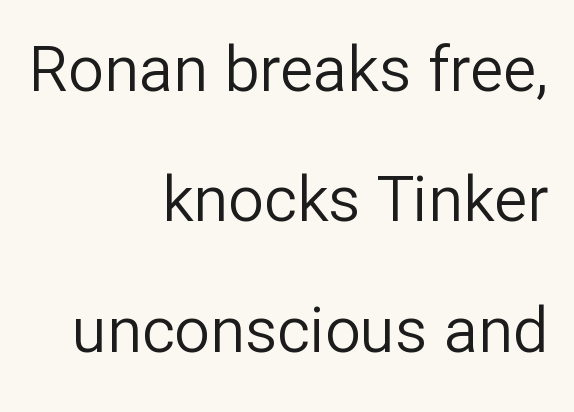
The type sits square on the baseline with zero lean. Is the type heavy? It reads as light-to-regular instead. The typesetter chose a ragged-left arrangement here. Vertical spacing — loose. Descender tails drop into unmarked territory.
